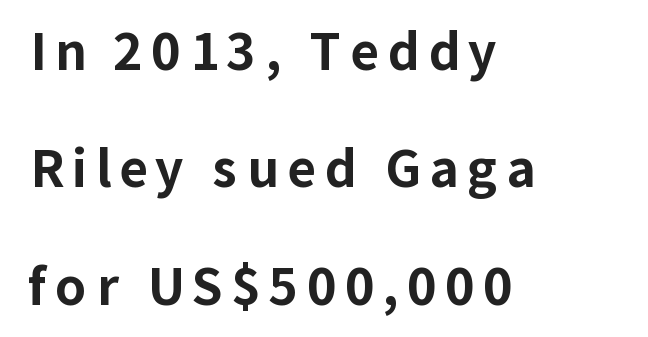
The image shows 50 px bold sans-serif type, upright; set left-aligned, loose line spacing (2.35x), not underlined; low stroke contrast and a medium x-height.
